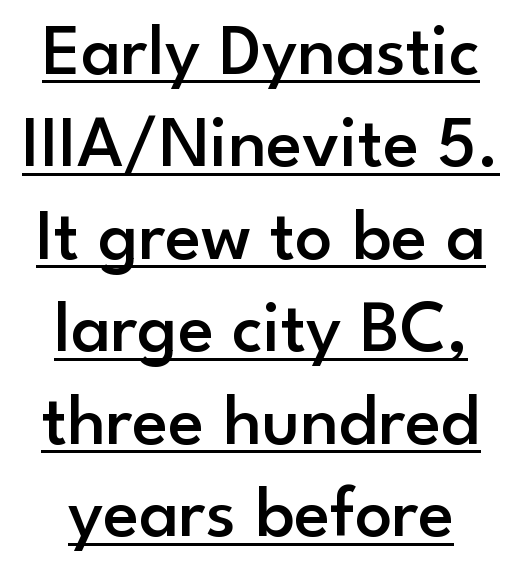
Does the weight exceed regular? Yes, but only to semibold. Standard letterfit; no display-style spreading of the glyphs. The face used here is proportionally spaced, like ordinary book or web type. The vertical gap from one line to the next is medium.
